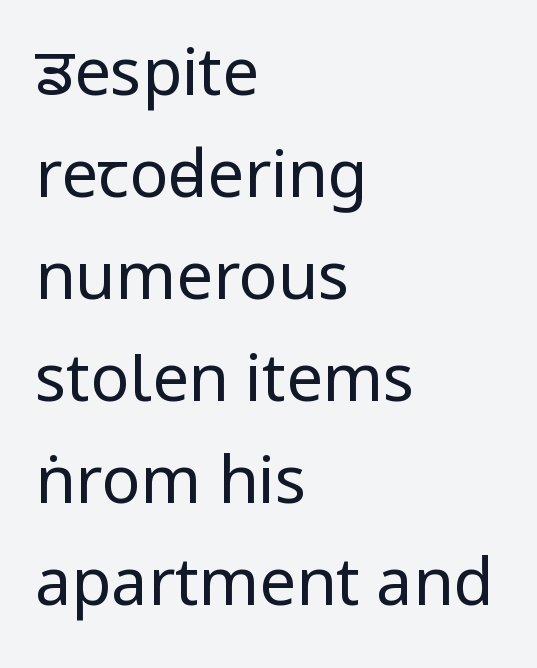
Is there much room between lines? A standard amount, neither cramped nor airy. You can tell it's not italic because the verticals are truly vertical. Ink coverage per letter is moderate at most. Compared with typical body copy, the letter spacing here is the same.
